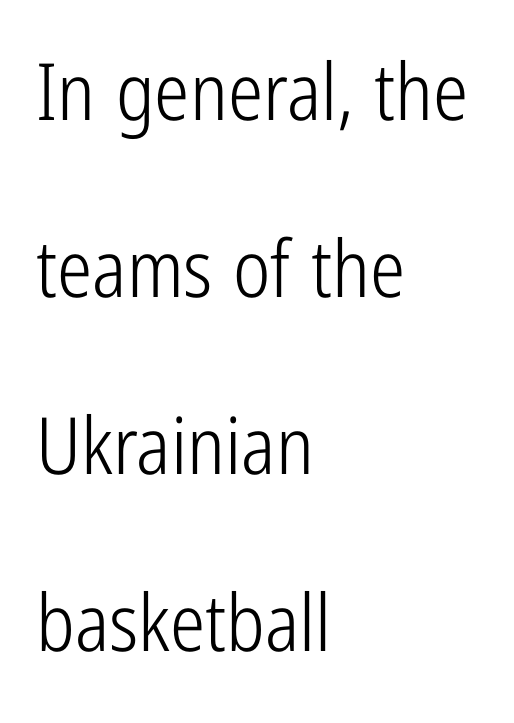
Caption: face not bold, strokes unweighted. Glance below the letters and you will spot only blank space. How would I describe the line gaps? Wide and relaxed. The passage shown is typed in a proportional face where columns would drift. A sans-serif font was chosen for this passage. The lettering stays uniformly vertical, giving the passage a roman look.
